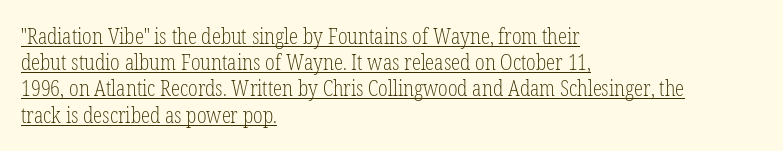
These lines are set flush left with a ragged right edge. Check the space under the baseline: a stroke is drawn there. The typography opts for an upright posture over an oblique one. Unbolded letterforms with no extra heft. In terms of letterspacing, this is plain default setting.
